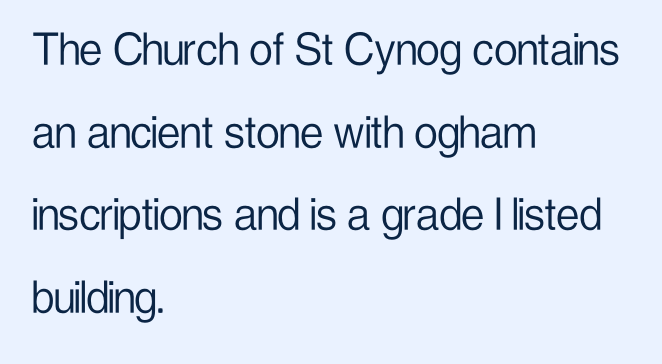
{"serif": "no", "italic": "no", "bold": "no", "weight": "light", "width": "condensed", "stroke_contrast": "low", "x_height": "medium", "monospaced": "no", "underline": "no", "align": "left", "line_spacing": "normal", "line_spacing_ratio": 1.59, "letter_spacing": "normal", "letter_spacing_em": 0.0, "glyph_px": 52}
